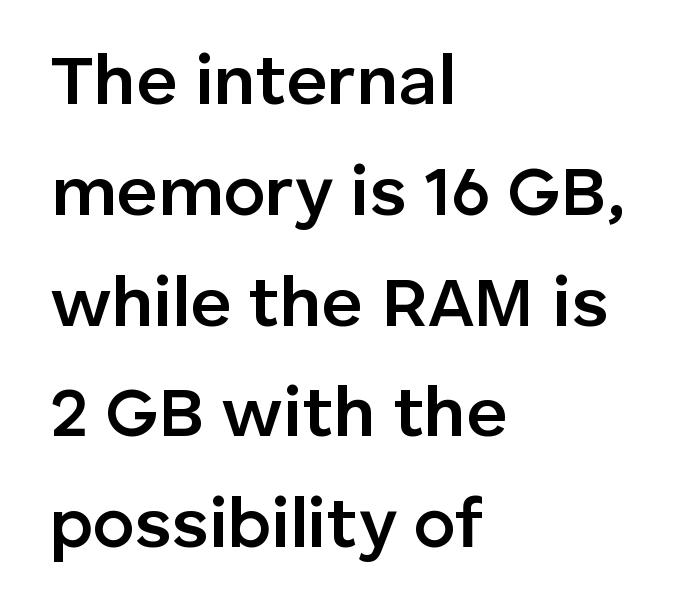
{"serif": "no", "italic": "no", "bold": "semi", "weight": "semibold", "width": "normal", "stroke_contrast": "low", "x_height": "medium", "monospaced": "no", "underline": "no", "align": "left", "line_spacing": "normal", "line_spacing_ratio": 1.56, "letter_spacing": "normal", "letter_spacing_em": 0.0, "glyph_px": 71}
